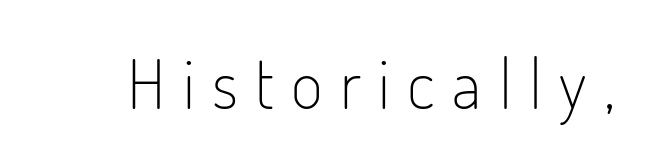
The image shows 69 px light, condensed sans-serif type, upright; set unusually wide letter spacing (+0.25 em), not underlined; low stroke contrast and a small x-height.
